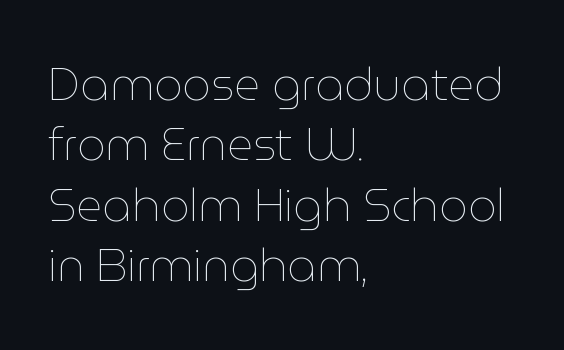
The image shows 45 px thin type, upright; set left-aligned, normal line spacing (1.34x), normal letter spacing, not underlined; low stroke contrast and a medium x-height.
